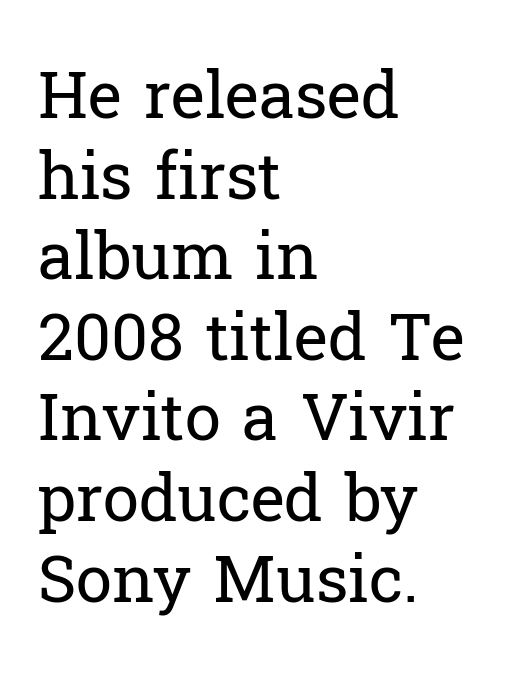
The image shows 65 px regular-weight serif type, upright; set left-aligned, line spacing 1.24x, normal letter spacing, not underlined; low stroke contrast and a medium x-height.
